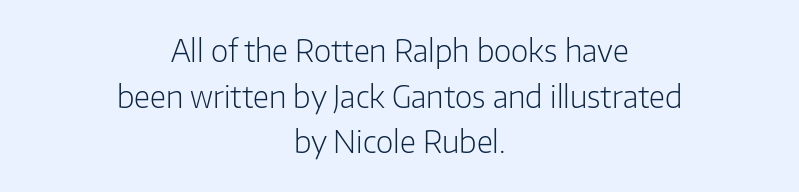
If you measured baseline to baseline, you'd find a middling distance. The text was rendered using a sans face with plain stroke endings. Leftover space on each line is divided equally before and after the words. Character widths vary here, with narrow letters taking less room than wide ones.
